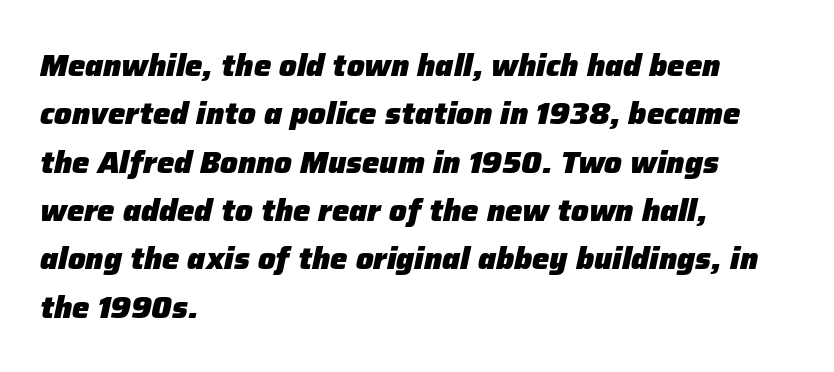
The image shows 31 px heavy type, italic (leaning right); set left-aligned, normal line spacing (1.56x), normal letter spacing, not underlined; low stroke contrast and a medium x-height.
